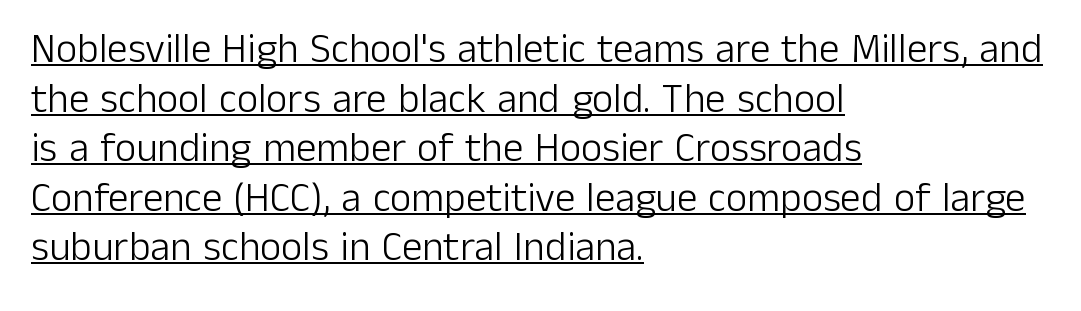
The image shows 41 px light sans-serif type, upright; set left-aligned, line spacing 1.21x, normal letter spacing, underlined; low stroke contrast and a medium x-height.
